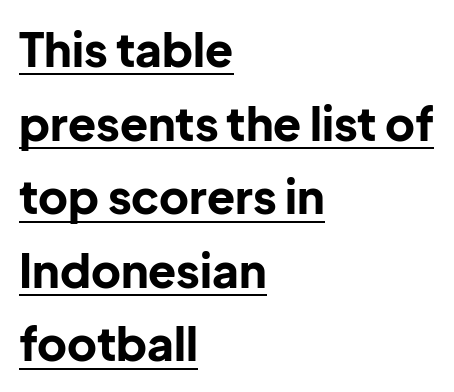
Q: Is the text bold? A: Yes.
Q: Is the text italic (slanted)? A: No, it is upright.
Q: Is the typeface a serif or a sans-serif typeface? A: Sans-serif.
Q: Is the text underlined? A: Yes.
Q: How is the paragraph aligned? A: Left-aligned.
Q: Is the spacing between letters normal or unusually wide? A: Normal.
Q: Is the spacing between lines tight, normal or loose? A: Normal.
Q: Width (condensed, normal, or wide)? A: Normal.
Q: Stroke contrast? A: Low.
Q: x-height? A: Medium.
Q: Monospaced? A: No.
